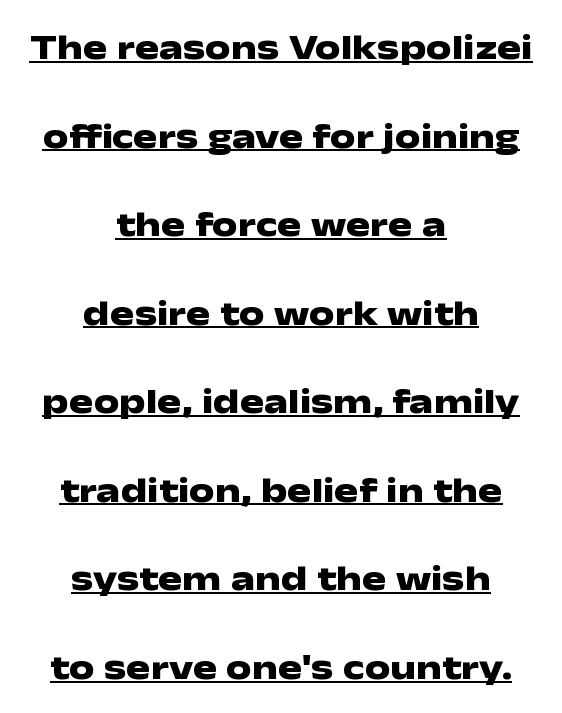
The image shows 36 px heavy, wide sans-serif type, upright; set centered, loose line spacing (2.46x), normal letter spacing, underlined; low stroke contrast and a medium x-height.
